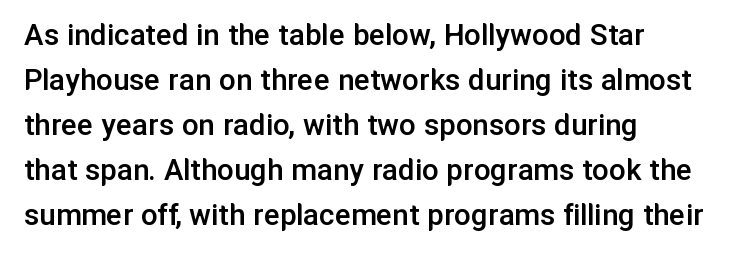
{"serif": "no", "italic": "no", "bold": "semi", "weight": "semibold", "width": "normal", "stroke_contrast": "low", "x_height": "medium", "monospaced": "no", "underline": "no", "align": "left", "line_spacing": "normal", "line_spacing_ratio": 1.36, "letter_spacing": "normal", "letter_spacing_em": 0.0, "glyph_px": 33}
